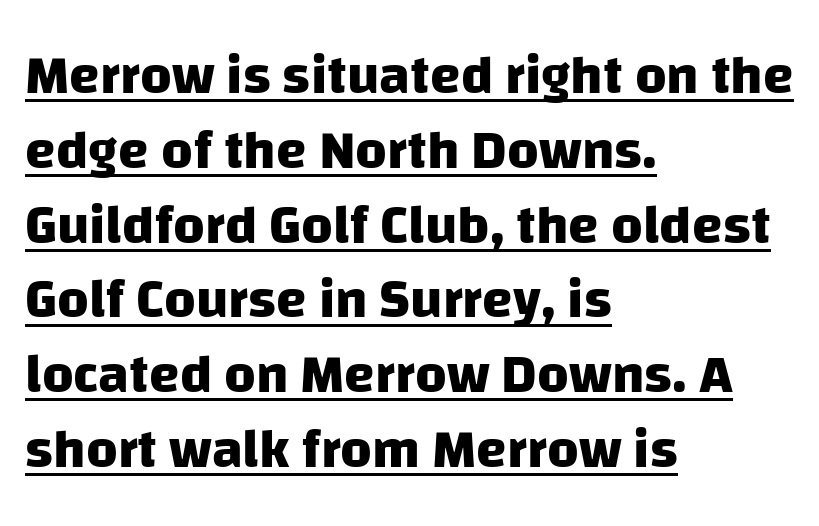
The image shows 55 px heavy sans-serif type; set left-aligned, normal line spacing (1.36x), normal letter spacing, underlined; low stroke contrast and a large x-height.
